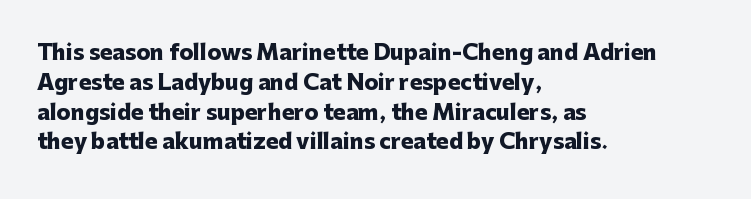
{"italic": "no", "bold": "yes", "underline": "no", "align": "left", "line_spacing": "normal", "line_spacing_ratio": 1.42, "letter_spacing": "normal", "letter_spacing_em": 0.0, "glyph_px": 21}
